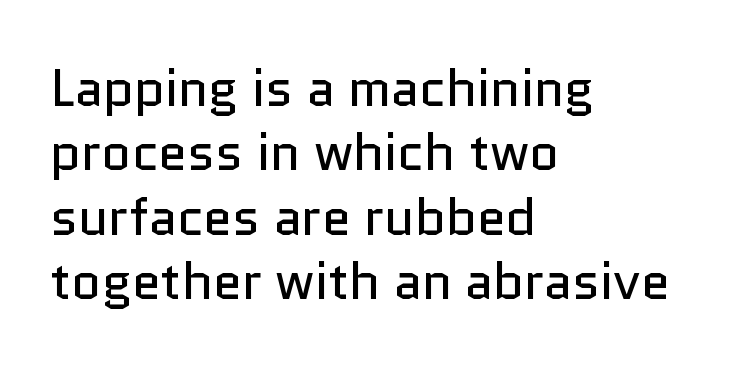
The letters advance in unequal steps, a hallmark of proportional type. Just letters on the line, the space beneath them empty. The text block is weighted toward the left margin, trailing off unevenly rightward. The axis of the letterforms is exactly vertical. The characters display no serif detailing; their extremities are plain. Honestly, the letter spacing is just normal — you wouldn't notice it.
